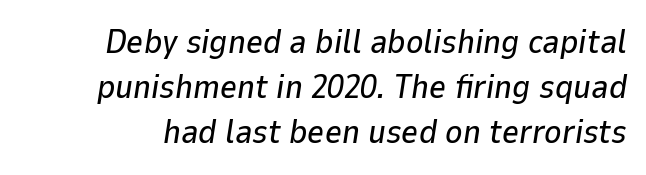
{"italic": "yes", "lean": "right", "slant_degrees": 9, "width": "normal", "stroke_contrast": "low", "x_height": "medium", "monospaced": "no", "underline": "no", "line_spacing": "normal", "line_spacing_ratio": 1.37, "letter_spacing": "normal", "letter_spacing_em": 0.0, "glyph_px": 33}
